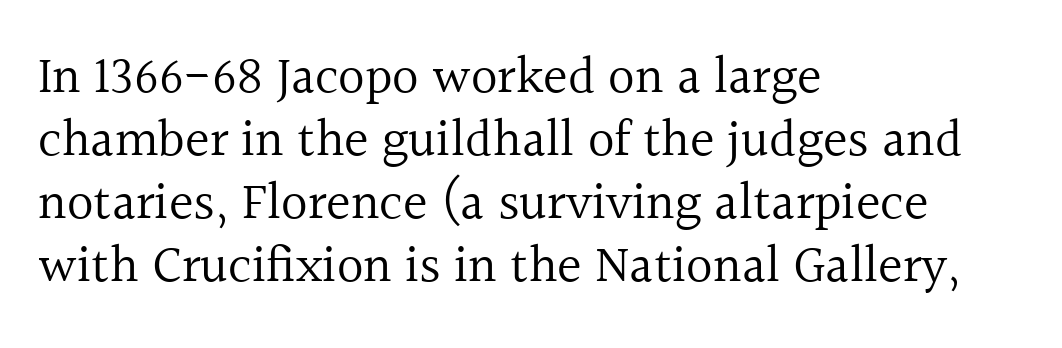
Varying glyph widths throughout — classic text-font behaviour. The text block is weighted toward the left margin, trailing off unevenly rightward. The letters stand straight up with perfectly vertical stems. Small tapered or slab feet sit at the stroke ends, so this counts as serif. Each stroke keeps to a modest, everyday thickness or less.
